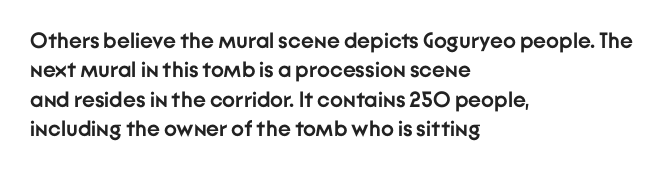
{"italic": "no", "bold": "yes", "underline": "no", "align": "left", "line_spacing": "normal", "line_spacing_ratio": 1.33, "letter_spacing": "normal", "letter_spacing_em": 0.0, "glyph_px": 22}
